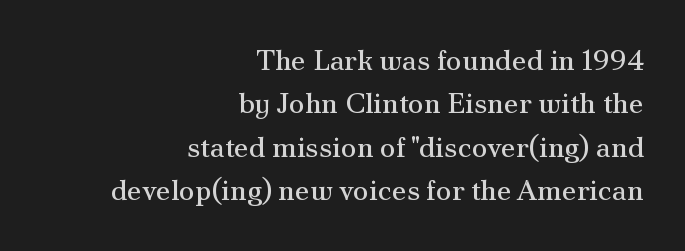
The image shows 29 px regular-weight serif type, upright; set right-aligned, normal line spacing (1.5x), normal letter spacing, not underlined; medium stroke contrast and a small x-height.
